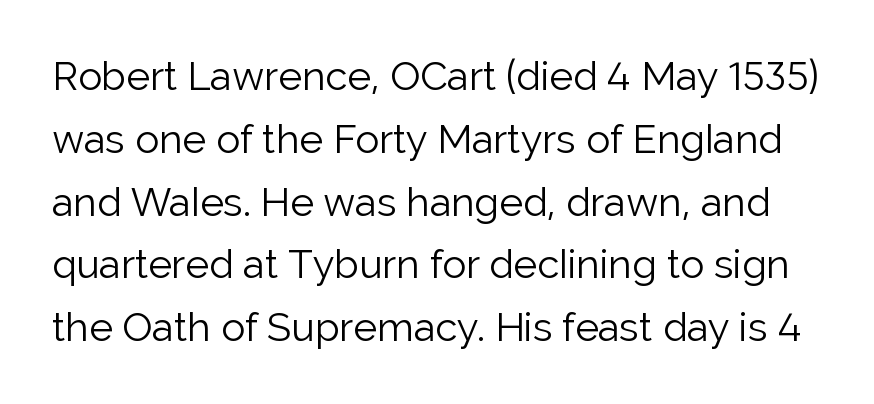
{"serif": "no", "italic": "no", "bold": "no", "weight": "light", "width": "normal", "stroke_contrast": "low", "x_height": "medium", "monospaced": "no", "underline": "no", "line_spacing": "normal", "line_spacing_ratio": 1.57, "letter_spacing": "normal", "letter_spacing_em": 0.0, "glyph_px": 40}
